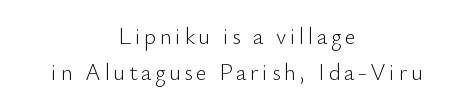
Q: Is the text bold? A: No.
Q: Is the text italic (slanted)? A: No, it is upright.
Q: Is the text underlined? A: No.
Q: How is the paragraph aligned? A: Centered.
Q: Is the spacing between lines tight, normal or loose? A: Normal.
